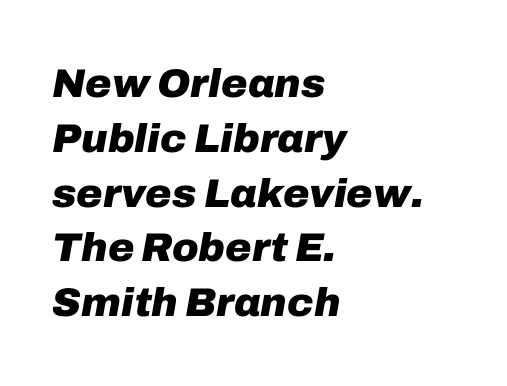
Q: Is the text bold? A: Yes.
Q: Is the text italic (slanted)? A: Yes, it leans right by about 10 degrees.
Q: Is the text underlined? A: No.
Q: How is the paragraph aligned? A: Left-aligned.
Q: Is the spacing between letters normal or unusually wide? A: Normal.
Q: Is the spacing between lines tight, normal or loose? A: Normal.
Q: Width (condensed, normal, or wide)? A: Normal.
Q: Stroke contrast? A: Low.
Q: x-height? A: Medium.
Q: Monospaced? A: No.
